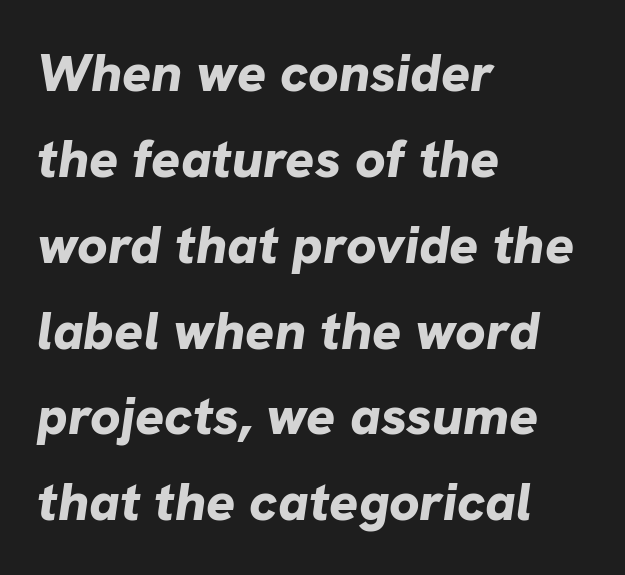
{"italic": "yes", "lean": "right", "slant_degrees": 8, "bold": "yes", "weight": "bold", "width": "normal", "stroke_contrast": "low", "x_height": "medium", "monospaced": "no", "underline": "no", "align": "left", "line_spacing": "normal", "line_spacing_ratio": 1.59, "letter_spacing": "normal", "letter_spacing_em": 0.0, "glyph_px": 54}
